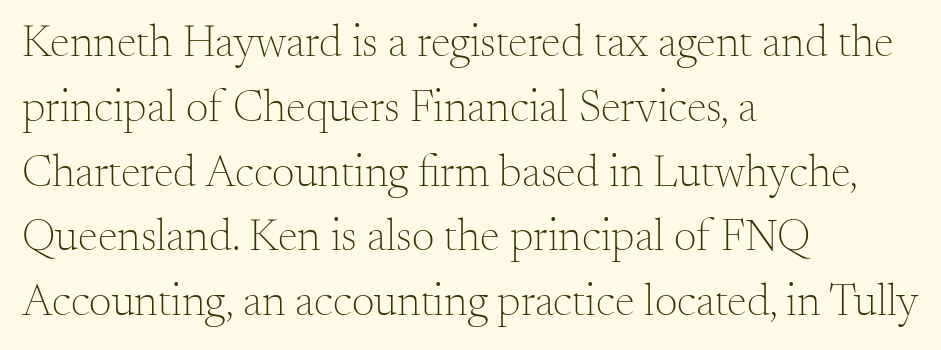
Q: Is the text bold? A: No.
Q: Is the text italic (slanted)? A: No, it is upright.
Q: Is the typeface a serif or a sans-serif typeface? A: Serif.
Q: Is the text underlined? A: No.
Q: How is the paragraph aligned? A: Left-aligned.
Q: Is the spacing between letters normal or unusually wide? A: Normal.
Q: Is the spacing between lines tight, normal or loose? A: Normal.
Q: Width (condensed, normal, or wide)? A: Normal.
Q: Stroke contrast? A: Medium.
Q: x-height? A: Small.
Q: Monospaced? A: No.
